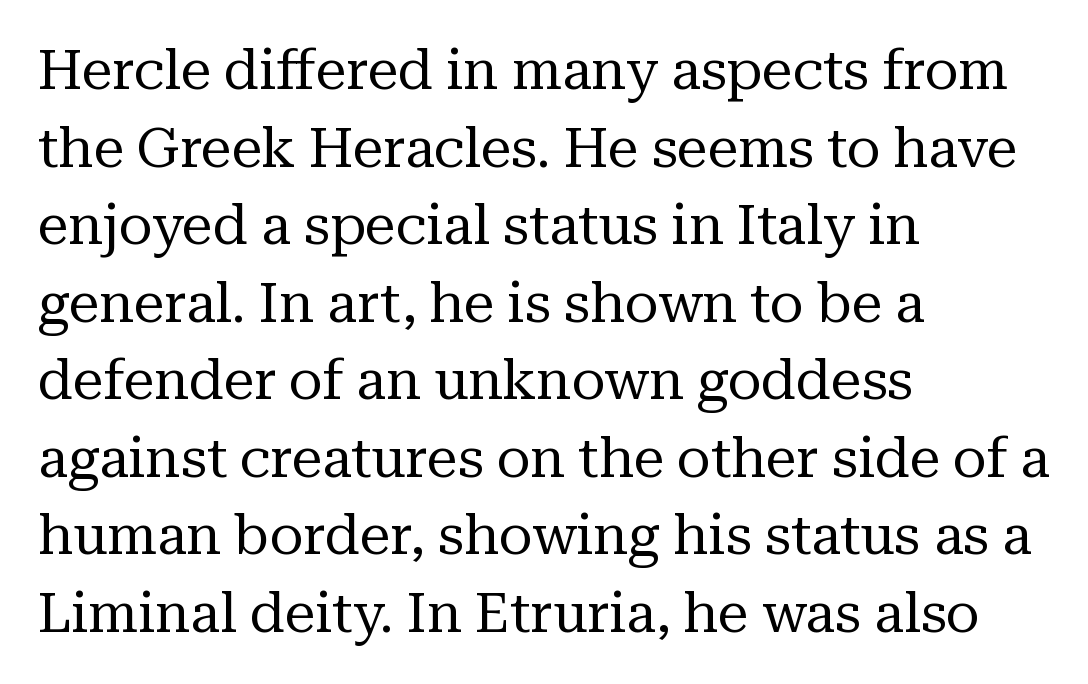
Every stem runs plumb, perpendicular to the baseline. Are there feet on the stems? There are — it's a serif. The rendering uses natural spacing where letterforms have individual widths. Each line starts at the same left margin while the right side varies.
